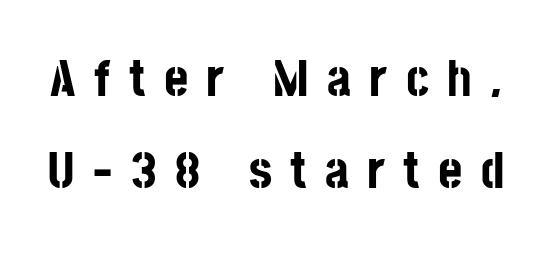
The image shows 52 px bold, condensed sans-serif type, upright; set line spacing 1.76x, unusually wide letter spacing (+0.35 em), not underlined; low stroke contrast and a large x-height.
